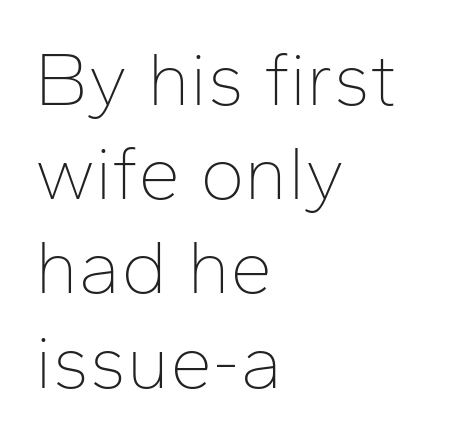
{"serif": "no", "italic": "no", "bold": "no", "weight": "thin", "width": "normal", "stroke_contrast": "low", "x_height": "medium", "monospaced": "no", "underline": "no", "align": "left", "line_spacing_ratio": 1.24, "letter_spacing": "normal", "letter_spacing_em": 0.0, "glyph_px": 76}
